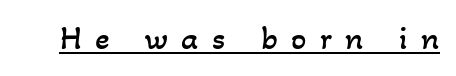
The image shows 34 px regular-weight type; set unusually wide letter spacing (+0.39 em), underlined; low stroke contrast and a small x-height.
